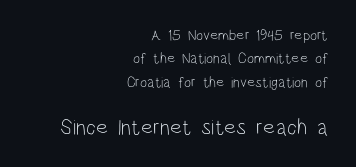
Size contrast runs from small at the top to large at the bottom. Posture: vertical. One glance says typical: line gaps are just what's usual. The space beneath each line is pristine and unruled.
